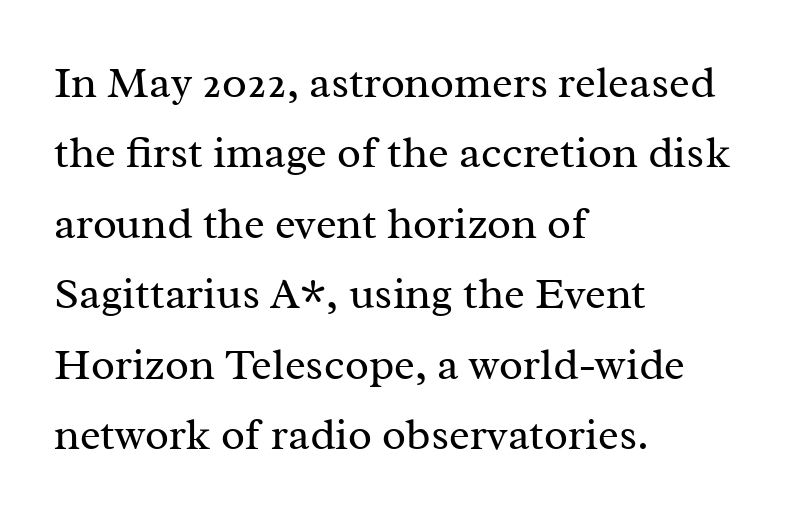
The image shows 44 px regular-weight serif type, upright; set left-aligned, normal line spacing (1.6x), normal letter spacing, not underlined; medium stroke contrast and a medium x-height.
